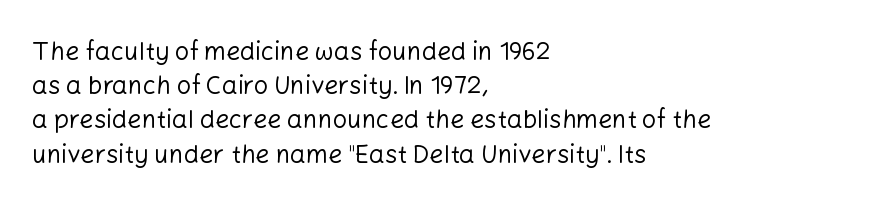
Q: Is the text bold? A: No.
Q: Is the text italic (slanted)? A: No, it is upright.
Q: Is the text underlined? A: No.
Q: How is the paragraph aligned? A: Left-aligned.
Q: Is the spacing between letters normal or unusually wide? A: Normal.
Q: Is the spacing between lines tight, normal or loose? A: Normal.
